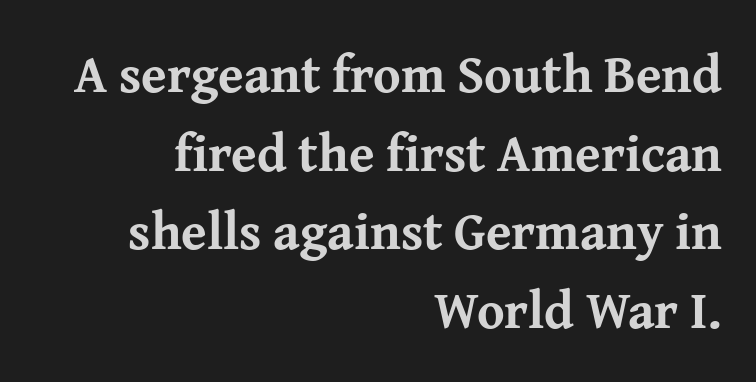
Q: Is the text bold? A: Yes.
Q: Is the text italic (slanted)? A: No, it is upright.
Q: Is the typeface a serif or a sans-serif typeface? A: Serif.
Q: Is the text underlined? A: No.
Q: How is the paragraph aligned? A: Right-aligned.
Q: Is the spacing between letters normal or unusually wide? A: Normal.
Q: Is the spacing between lines tight, normal or loose? A: Normal.
Q: Width (condensed, normal, or wide)? A: Normal.
Q: Stroke contrast? A: Medium.
Q: x-height? A: Medium.
Q: Monospaced? A: No.
